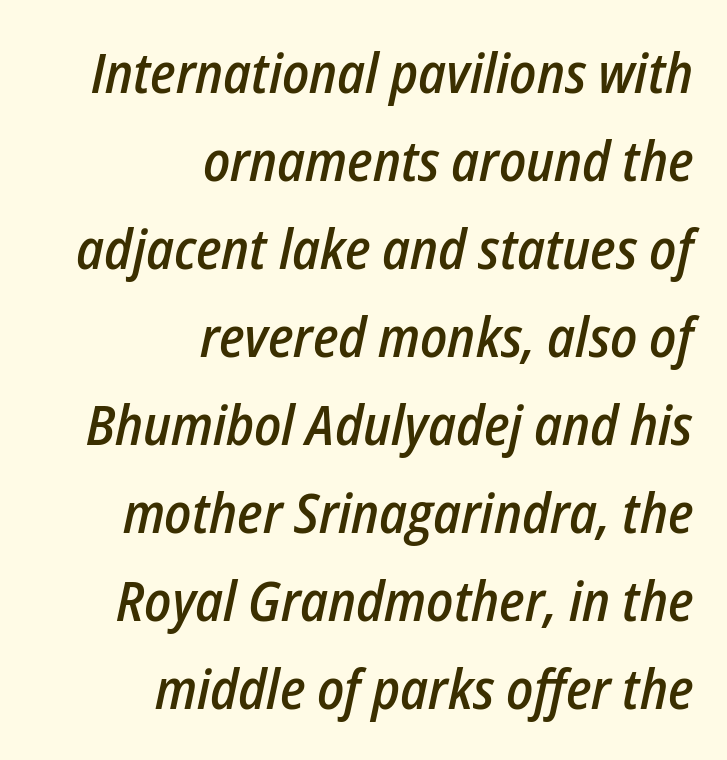
The image shows 55 px semibold, condensed type, italic (leaning right); set right-aligned, normal line spacing (1.6x), normal letter spacing, not underlined; low stroke contrast and a medium x-height.
